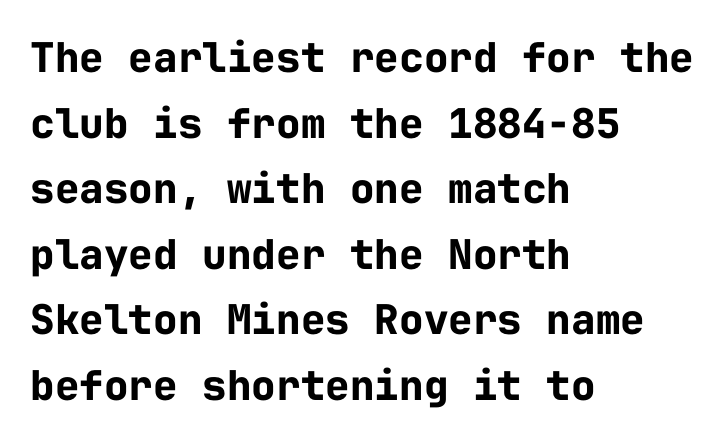
{"serif": "no", "italic": "no", "bold": "yes", "weight": "bold", "width": "normal", "stroke_contrast": "low", "x_height": "medium", "monospaced": "yes", "underline": "no", "align": "left", "line_spacing": "normal", "line_spacing_ratio": 1.6, "letter_spacing": "normal", "letter_spacing_em": 0.0, "glyph_px": 41}
